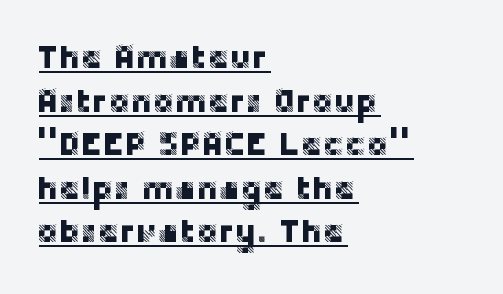
The image shows 33 px sans-serif type, upright; set left-aligned, normal line spacing (1.32x), normal letter spacing, underlined; low stroke contrast and a large x-height.
